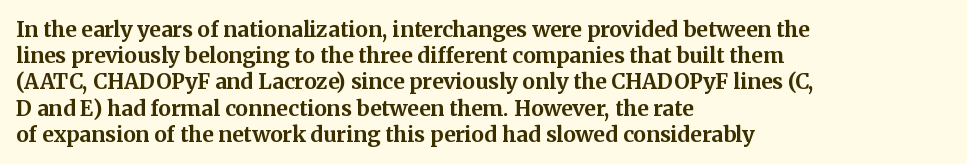
{"italic": "no", "bold": "yes", "underline": "no", "align": "left", "line_spacing": "normal", "line_spacing_ratio": 1.25, "letter_spacing": "normal", "letter_spacing_em": 0.0, "glyph_px": 21}
